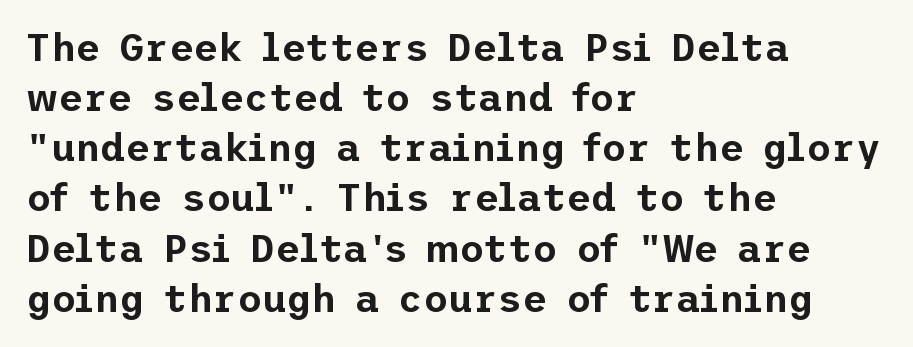
Q: Is the text italic (slanted)? A: No, it is upright.
Q: Is the typeface a serif or a sans-serif typeface? A: Sans-serif.
Q: Is the text underlined? A: No.
Q: How is the paragraph aligned? A: Left-aligned.
Q: Is the spacing between letters normal or unusually wide? A: Normal.
Q: Is the spacing between lines tight, normal or loose? A: Normal.
Q: Width (condensed, normal, or wide)? A: Normal.
Q: Stroke contrast? A: Low.
Q: x-height? A: Medium.
